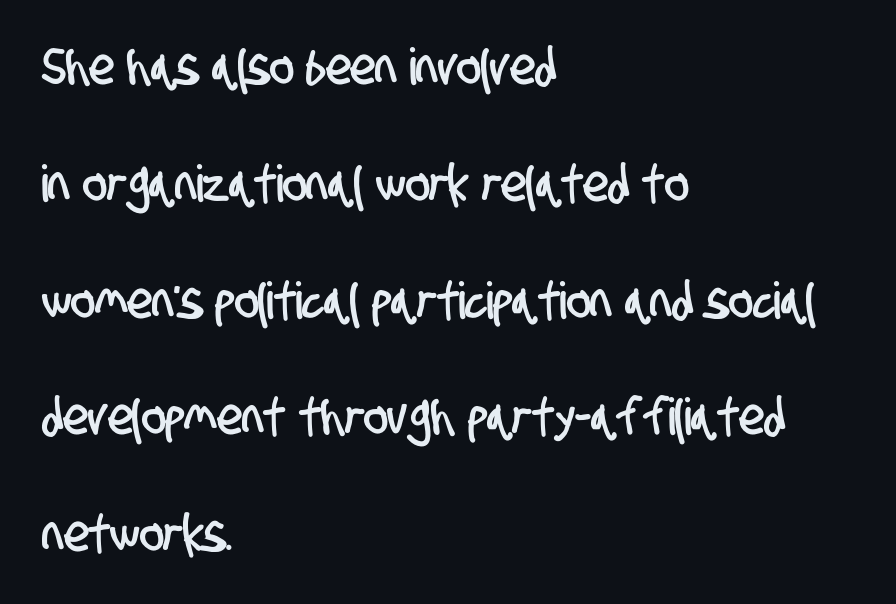
The image shows 51 px condensed sans-serif type; set left-aligned, loose line spacing (2.29x), normal letter spacing, not underlined; low stroke contrast and a large x-height.
